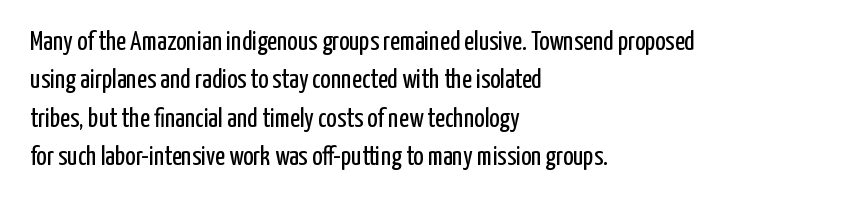
The image shows 27 px text type, upright; set left-aligned, normal line spacing (1.42x), normal letter spacing, not underlined.
